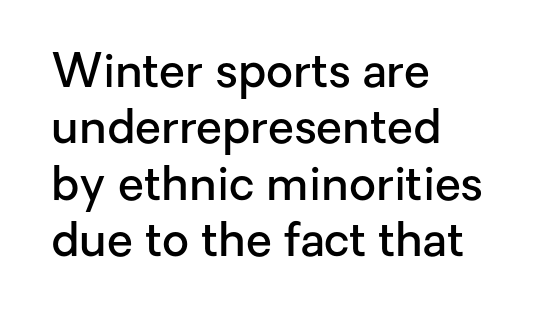
Q: Is the text bold? A: Semi-bold.
Q: Is the text italic (slanted)? A: No, it is upright.
Q: Is the typeface a serif or a sans-serif typeface? A: Sans-serif.
Q: Is the text underlined? A: No.
Q: How is the paragraph aligned? A: Left-aligned.
Q: Is the spacing between letters normal or unusually wide? A: Normal.
Q: Width (condensed, normal, or wide)? A: Normal.
Q: Stroke contrast? A: Low.
Q: x-height? A: Medium.
Q: Monospaced? A: No.
